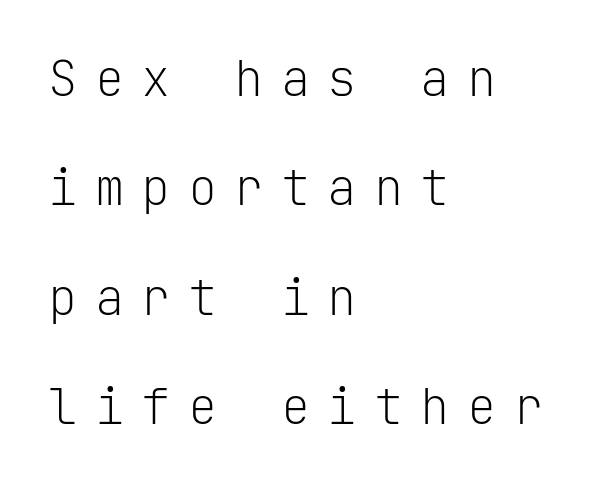
Q: Is the text bold? A: No.
Q: Is the text italic (slanted)? A: No, it is upright.
Q: Is the typeface a serif or a sans-serif typeface? A: Sans-serif.
Q: Is the text underlined? A: No.
Q: How is the paragraph aligned? A: Left-aligned.
Q: Is the spacing between letters normal or unusually wide? A: Unusually wide.
Q: Is the spacing between lines tight, normal or loose? A: Loose.
Q: Width (condensed, normal, or wide)? A: Normal.
Q: Stroke contrast? A: Low.
Q: x-height? A: Medium.
Q: Monospaced? A: Yes.
